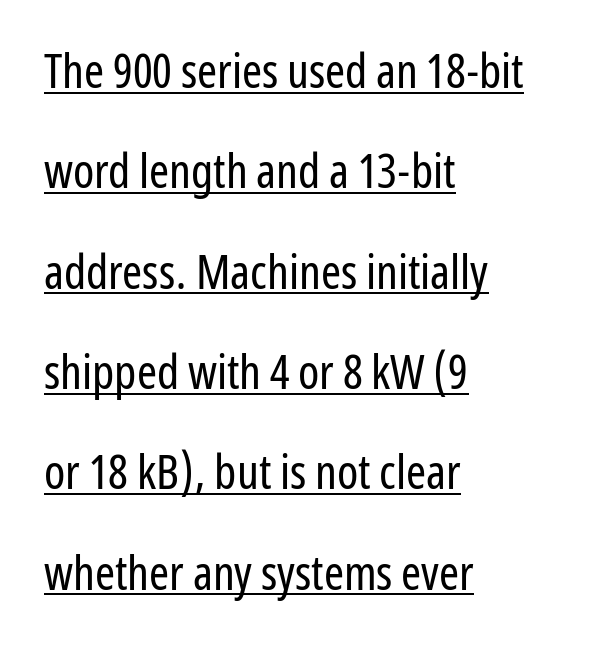
{"serif": "no", "italic": "no", "bold": "no", "weight": "regular", "width": "condensed", "stroke_contrast": "low", "x_height": "medium", "monospaced": "no", "underline": "yes", "align": "left", "line_spacing": "loose", "line_spacing_ratio": 2.09, "letter_spacing": "normal", "letter_spacing_em": 0.0, "glyph_px": 48}
